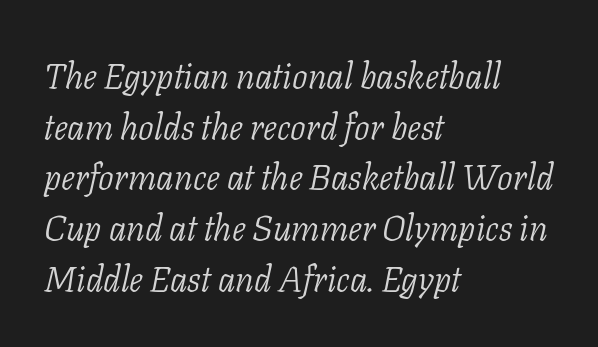
Q: Is the text bold? A: No.
Q: Is the text italic (slanted)? A: Yes, it leans right by about 11 degrees.
Q: Is the typeface a serif or a sans-serif typeface? A: Serif.
Q: Is the text underlined? A: No.
Q: How is the paragraph aligned? A: Left-aligned.
Q: Is the spacing between letters normal or unusually wide? A: Normal.
Q: Is the spacing between lines tight, normal or loose? A: Normal.
Q: Width (condensed, normal, or wide)? A: Normal.
Q: Stroke contrast? A: Low.
Q: x-height? A: Medium.
Q: Monospaced? A: No.
